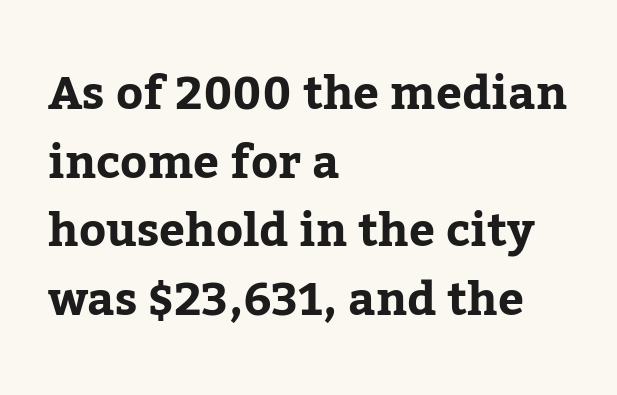
{"serif": "yes", "italic": "no", "bold": "yes", "weight": "bold", "width": "normal", "stroke_contrast": "low", "x_height": "medium", "monospaced": "no", "underline": "no", "align": "left", "line_spacing": "normal", "line_spacing_ratio": 1.49, "letter_spacing": "normal", "letter_spacing_em": 0.0, "glyph_px": 46}
